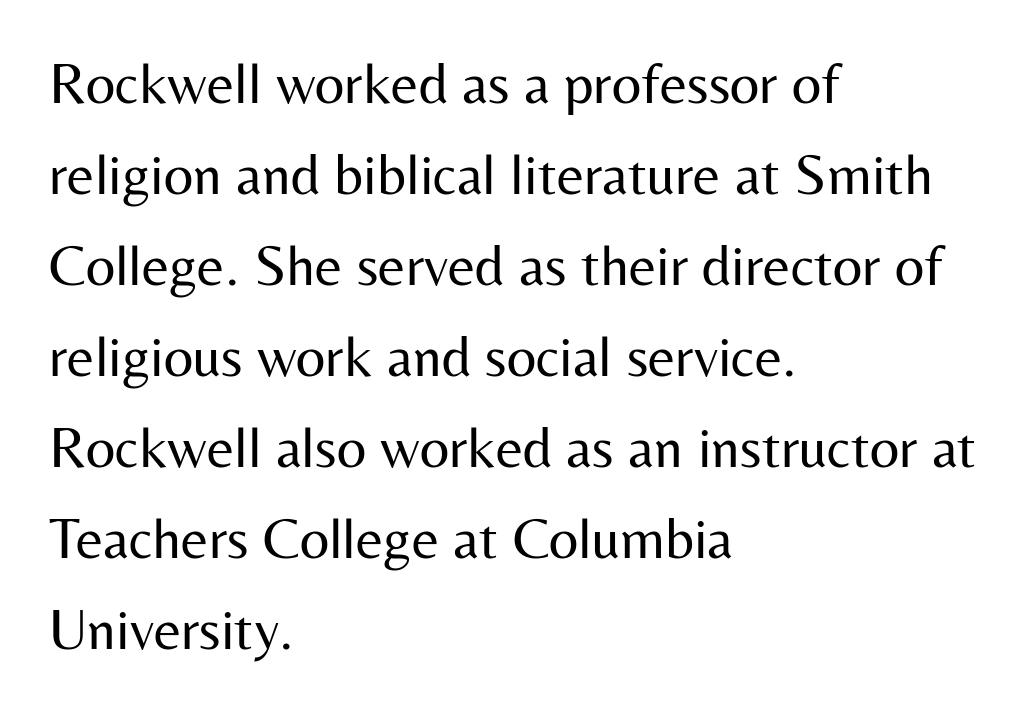
Q: Is the text bold? A: No.
Q: Is the text italic (slanted)? A: No, it is upright.
Q: Is the typeface a serif or a sans-serif typeface? A: Sans-serif.
Q: Is the text underlined? A: No.
Q: How is the paragraph aligned? A: Left-aligned.
Q: Is the spacing between letters normal or unusually wide? A: Normal.
Q: Is the spacing between lines tight, normal or loose? A: Normal.
Q: Width (condensed, normal, or wide)? A: Normal.
Q: Stroke contrast? A: Medium.
Q: x-height? A: Medium.
Q: Monospaced? A: No.
